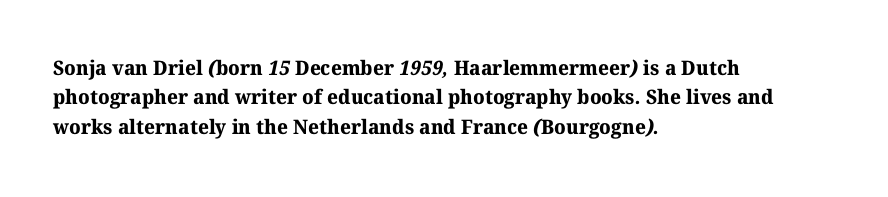
Q: Is the text bold? A: Yes.
Q: Is the text underlined? A: No.
Q: How is the paragraph aligned? A: Left-aligned.
Q: Is the spacing between letters normal or unusually wide? A: Normal.
Q: Is the spacing between lines tight, normal or loose? A: Normal.
